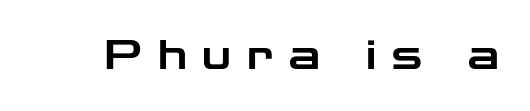
Q: Is the text italic (slanted)? A: No, it is upright.
Q: Is the typeface a serif or a sans-serif typeface? A: Sans-serif.
Q: Is the text underlined? A: No.
Q: Is the spacing between letters normal or unusually wide? A: Unusually wide.
Q: Width (condensed, normal, or wide)? A: Wide.
Q: Stroke contrast? A: Low.
Q: x-height? A: Medium.
Q: Monospaced? A: No.
